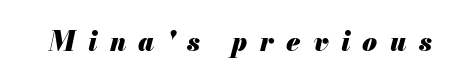
Q: Is the text bold? A: Yes.
Q: Is the text italic (slanted)? A: Yes, it leans right by about 13 degrees.
Q: Is the text underlined? A: No.
Q: Is the spacing between letters normal or unusually wide? A: Unusually wide.
